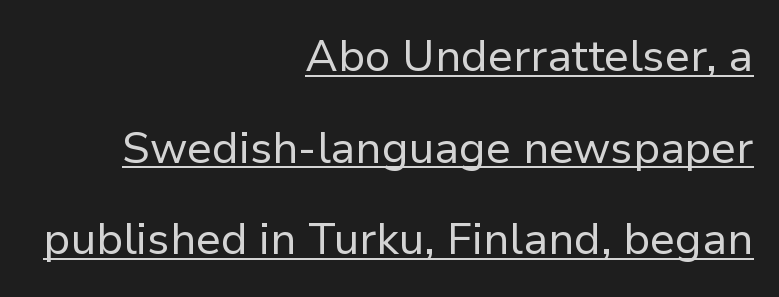
Here the designer chose a conventional face with non-uniform glyph widths. Does the copy run flush right? Yes — the right margin is perfectly even. To sum up the face: it is a sans, with no serifs. Letter spacing: default.
